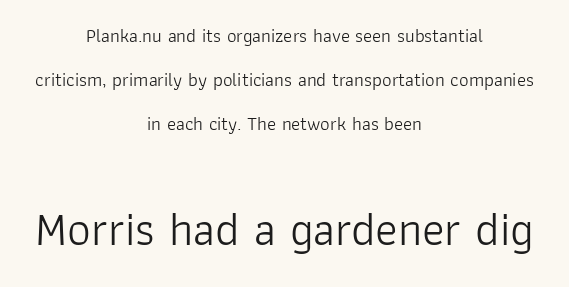
{"serif": "no", "italic": "no", "bold": "no", "weight": "light", "width": "normal", "stroke_contrast": "low", "x_height": "medium", "monospaced": "no", "underline": "no", "align": "center", "line_spacing": "loose", "line_spacing_ratio": 2.32, "letter_spacing": "normal", "letter_spacing_em": 0.0, "larger_block": "second", "size_ratio": 2.47, "glyph_px": 47}
